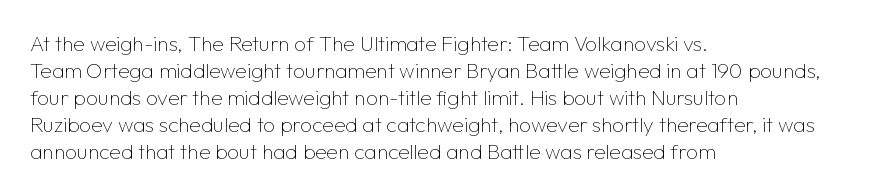
The image shows 21 px text type, upright; set left-aligned, normal line spacing (1.29x), normal letter spacing, not underlined.
